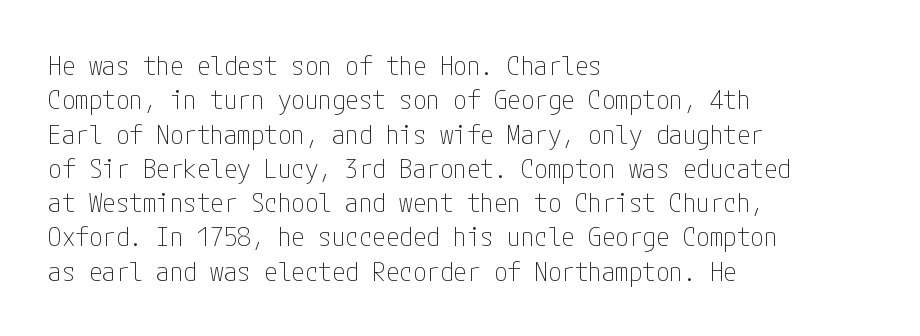
{"italic": "no", "bold": "no", "underline": "no", "align": "left", "line_spacing": "normal", "line_spacing_ratio": 1.27, "letter_spacing": "normal", "letter_spacing_em": 0.0, "glyph_px": 27}
